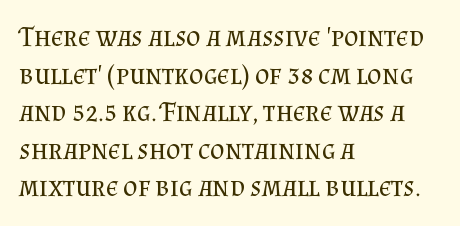
{"serif": "yes", "italic": "no", "bold": "no", "weight": "regular", "width": "normal", "stroke_contrast": "medium", "x_height": "small", "monospaced": "no", "underline": "no", "align": "left", "line_spacing": "normal", "line_spacing_ratio": 1.34, "letter_spacing": "normal", "letter_spacing_em": 0.0, "glyph_px": 28}
